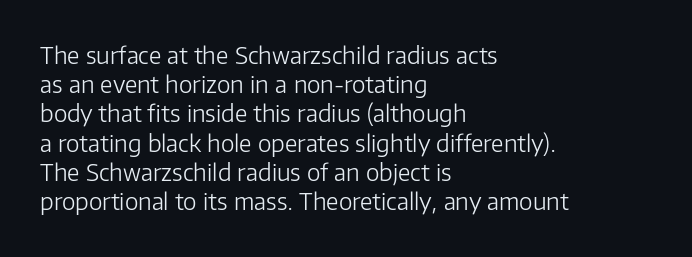
The image shows 23 px text type, upright; set left-aligned, normal line spacing (1.27x), normal letter spacing, not underlined.
